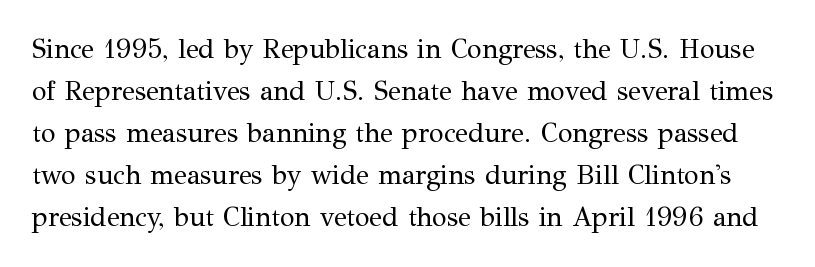
Q: Is the text bold? A: No.
Q: Is the text italic (slanted)? A: No, it is upright.
Q: Is the text underlined? A: No.
Q: Is the spacing between letters normal or unusually wide? A: Normal.
Q: Is the spacing between lines tight, normal or loose? A: Normal.
